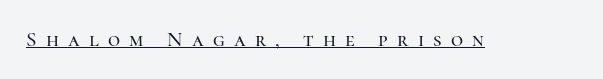
The image shows 21 px text type, upright; set unusually wide letter spacing (+0.44 em), underlined.
